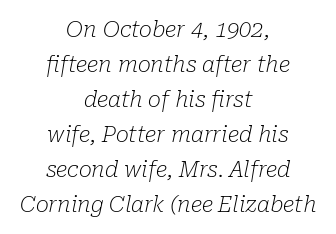
The image shows 22 px text type, italic (leaning right); set centered, normal line spacing (1.59x), normal letter spacing, not underlined.
